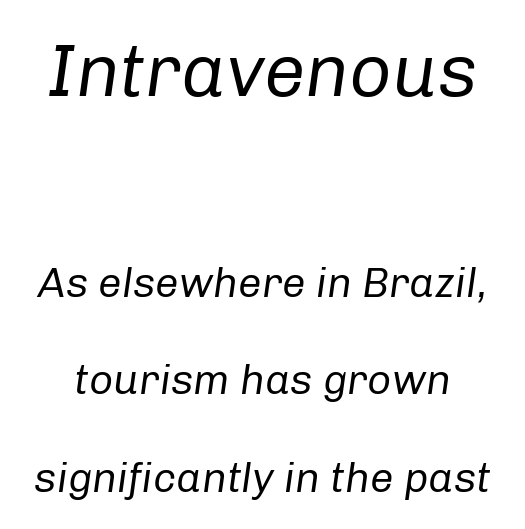
The image shows 74 px regular-weight type, italic (leaning right); set loose line spacing (2.32x), normal letter spacing, not underlined; the first (top) block is 1.76x larger; low stroke contrast and a medium x-height.
